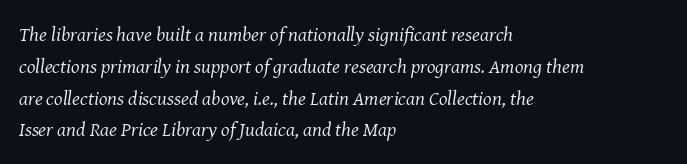
{"italic": "yes", "lean": "right", "slant_degrees": 8, "bold": "no", "underline": "no", "align": "left", "line_spacing": "normal", "line_spacing_ratio": 1.59, "letter_spacing": "normal", "letter_spacing_em": 0.0, "glyph_px": 20}
